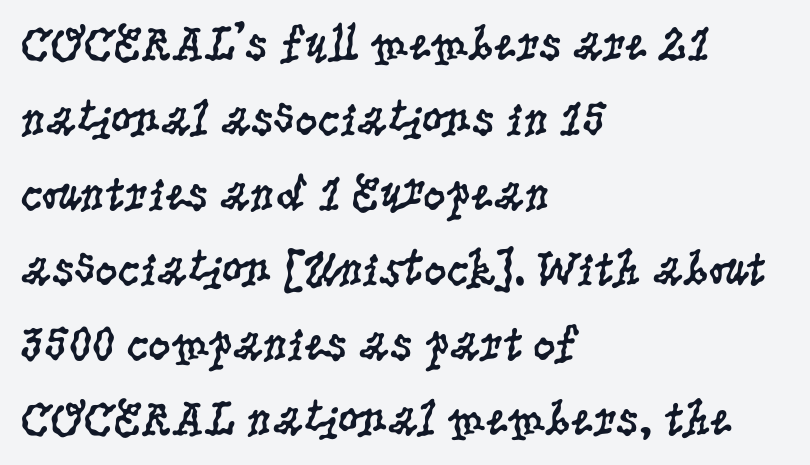
Between one letter and the next there's only the usual sliver of space. You could not count columns in this text — the font is proportionally spaced. These lines are composed in type with serifs. One glance says typical: line gaps are just what's usual.
